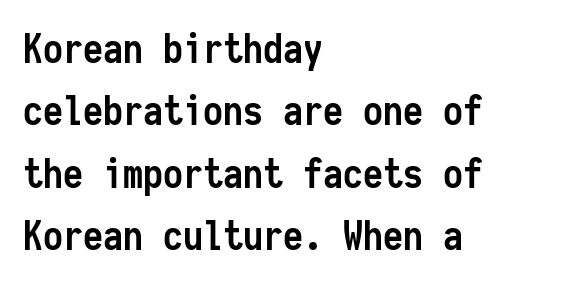
Tracking here is standard; glyphs follow each other at the usual distance. Is this a fixed-width face? Yes — each glyph sits in an identical cell. The space directly below the letters is spotless. Rendered with straight, roman letterforms. Letterform terminals end flat and unadorned throughout the passage.
